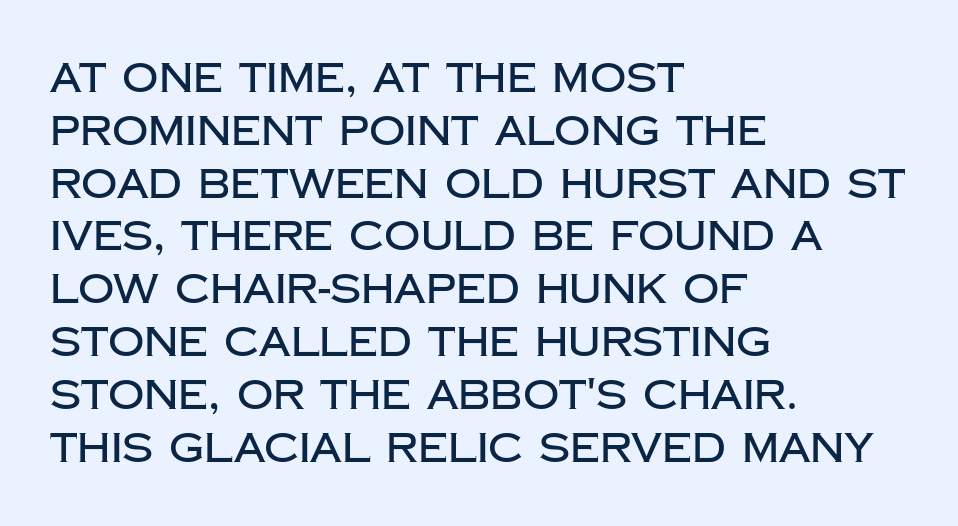
{"serif": "no", "italic": "no", "width": "normal", "stroke_contrast": "low", "x_height": "large", "monospaced": "no", "underline": "no", "align": "left", "line_spacing": "normal", "line_spacing_ratio": 1.32, "letter_spacing": "normal", "letter_spacing_em": 0.0, "glyph_px": 40}
